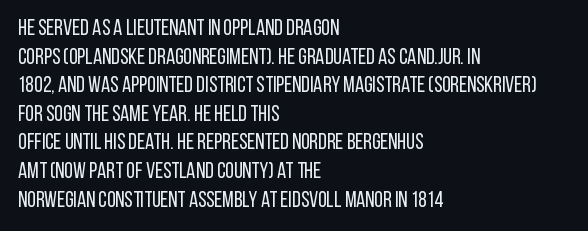
Q: Is the text bold? A: No.
Q: Is the text italic (slanted)? A: No, it is upright.
Q: Is the text underlined? A: No.
Q: How is the paragraph aligned? A: Left-aligned.
Q: Is the spacing between letters normal or unusually wide? A: Normal.
Q: Is the spacing between lines tight, normal or loose? A: Normal.
